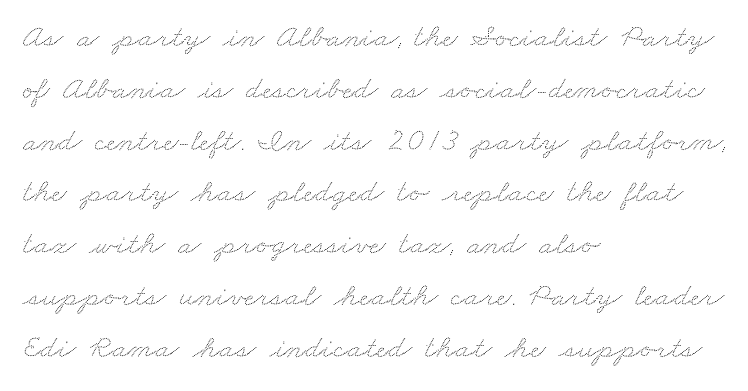
The image shows 33 px wide type; set left-aligned, normal line spacing (1.57x), normal letter spacing, not underlined; low stroke contrast and a small x-height.
